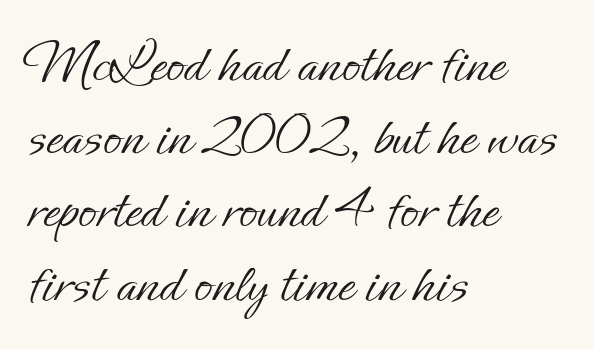
Q: Is the text bold? A: No.
Q: Is the text italic (slanted)? A: Yes.
Q: Is the text underlined? A: No.
Q: How is the paragraph aligned? A: Left-aligned.
Q: Is the spacing between letters normal or unusually wide? A: Normal.
Q: Width (condensed, normal, or wide)? A: Normal.
Q: Stroke contrast? A: Low.
Q: x-height? A: Small.
Q: Monospaced? A: No.
